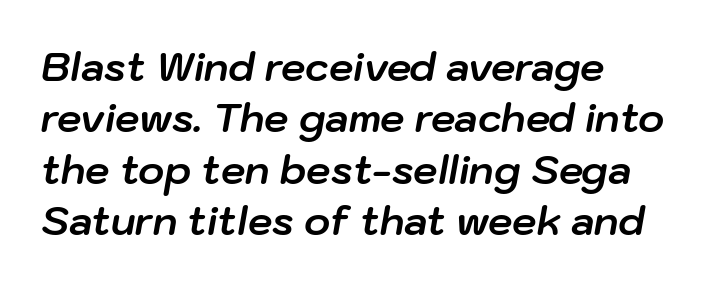
{"italic": "yes", "lean": "right", "slant_degrees": 10, "bold": "yes", "weight": "bold", "width": "normal", "stroke_contrast": "low", "x_height": "medium", "monospaced": "no", "underline": "no", "align": "left", "line_spacing": "normal", "line_spacing_ratio": 1.32, "letter_spacing": "normal", "letter_spacing_em": 0.0, "glyph_px": 39}
